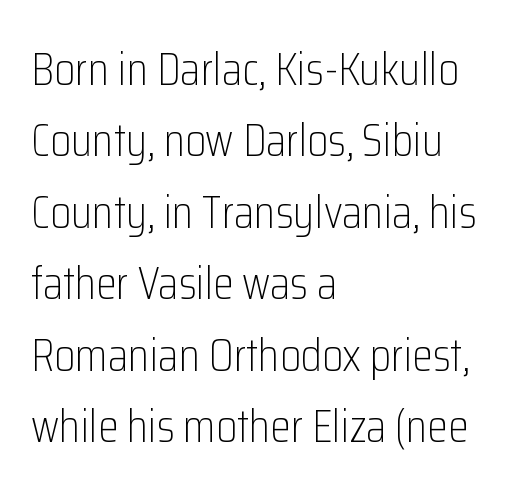
The typeface has the unassuming heft of standard copy or less. Font category for this specimen: sans-serif. Posture: straight, roman, zero tilt. Is there much room between lines? A standard amount, neither cramped nor airy. This sample is left-justified, so line endings fall wherever the words run out. Only glyphs here, with clear space below each row.
